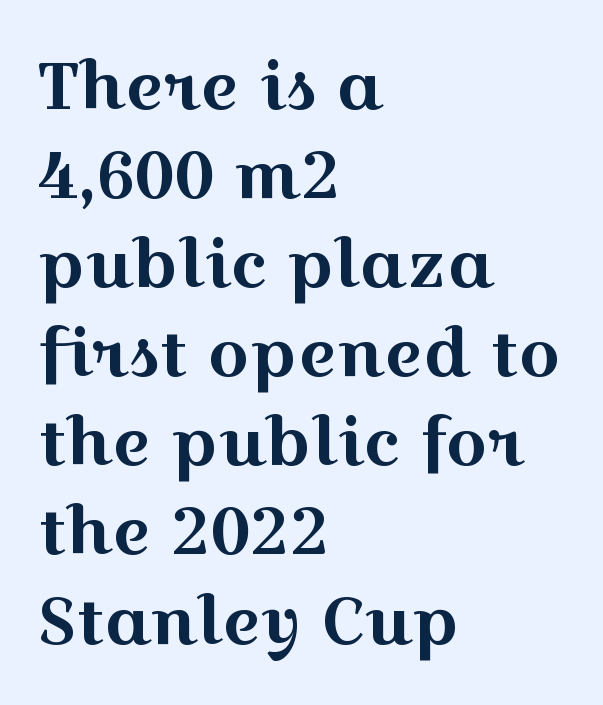
Q: Is the text italic (slanted)? A: No, it is upright.
Q: Is the typeface a serif or a sans-serif typeface? A: Serif.
Q: Is the text underlined? A: No.
Q: How is the paragraph aligned? A: Left-aligned.
Q: Is the spacing between letters normal or unusually wide? A: Normal.
Q: Is the spacing between lines tight, normal or loose? A: Normal.
Q: Width (condensed, normal, or wide)? A: Wide.
Q: x-height? A: Medium.
Q: Monospaced? A: No.
